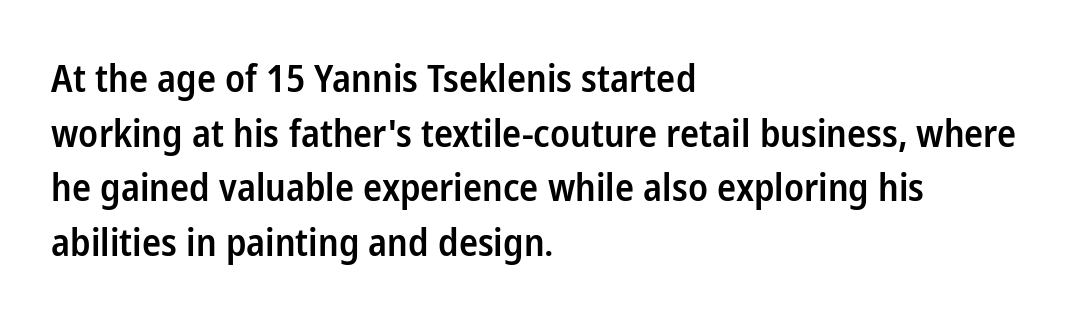
Q: Is the text bold? A: Semi-bold.
Q: Is the text italic (slanted)? A: No, it is upright.
Q: Is the typeface a serif or a sans-serif typeface? A: Sans-serif.
Q: Is the text underlined? A: No.
Q: How is the paragraph aligned? A: Left-aligned.
Q: Is the spacing between letters normal or unusually wide? A: Normal.
Q: Is the spacing between lines tight, normal or loose? A: Normal.
Q: Width (condensed, normal, or wide)? A: Condensed.
Q: Stroke contrast? A: Low.
Q: x-height? A: Medium.
Q: Monospaced? A: No.
